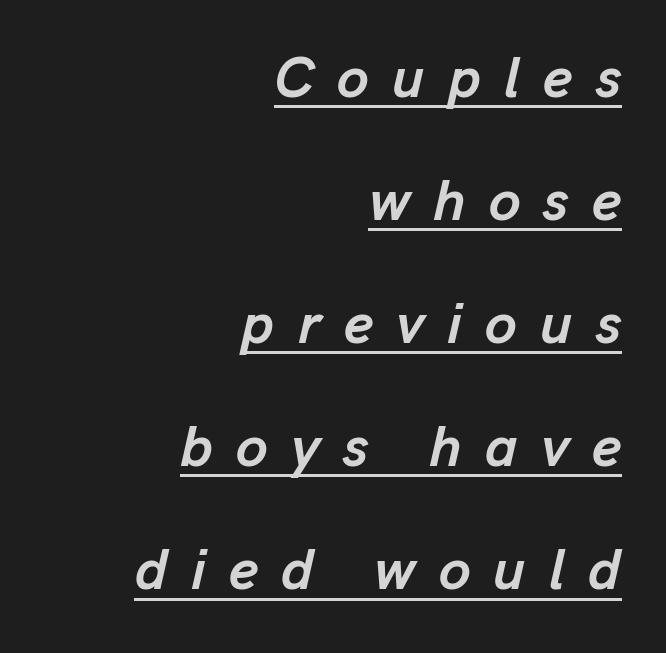
Which margin do the lines hug? The right one — the left edge is uneven. Weight: bold. Widely set lines give the paragraph a tall, airy silhouette. Students, observe the line beneath the letters — that is underlining. Words appear elongated and porous because spacing is wide.
